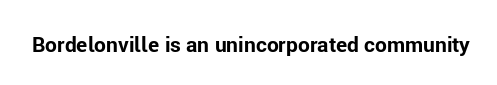
The letterforms sit shoulder to shoulder at normal distance. These lines were composed using upright roman letters. Check the space under the baseline: it is left empty. The sample has been set heavy, in full bold.
